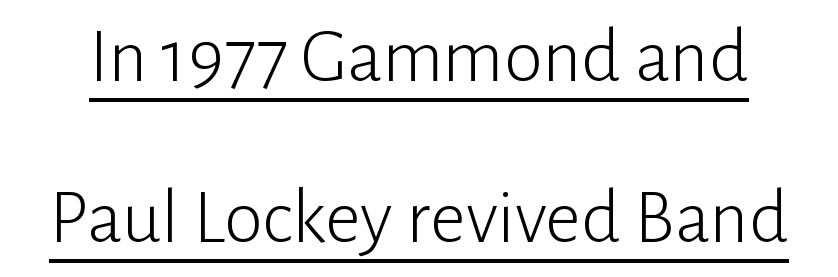
The image shows 78 px light sans-serif type, upright; set loose line spacing (2.07x), normal letter spacing, underlined; low stroke contrast and a medium x-height.
